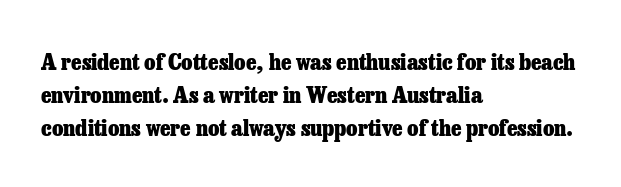
Q: Is the text bold? A: Yes.
Q: Is the text italic (slanted)? A: No, it is upright.
Q: Is the text underlined? A: No.
Q: How is the paragraph aligned? A: Left-aligned.
Q: Is the spacing between letters normal or unusually wide? A: Normal.
Q: Is the spacing between lines tight, normal or loose? A: Normal.
